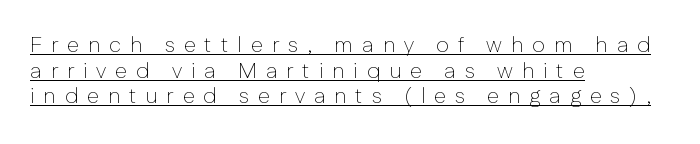
No letter is thick-stroked: the sample isn't bold. Letter spacing: wide. Is there any slant? The stems are plumb. Underlining? Definitely there. Does the copy run flush right? No — it runs flush left.
